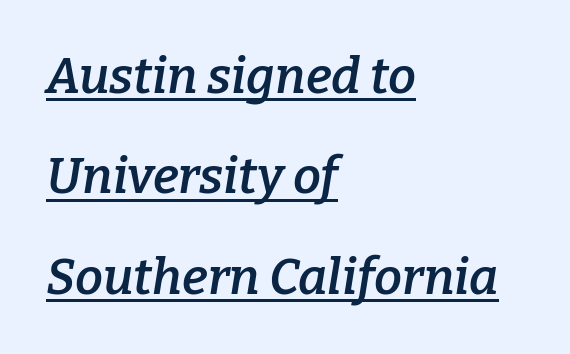
The image shows 50 px semibold serif type, italic (leaning right); set left-aligned, loose line spacing (2.01x), normal letter spacing, underlined; low stroke contrast and a medium x-height.
